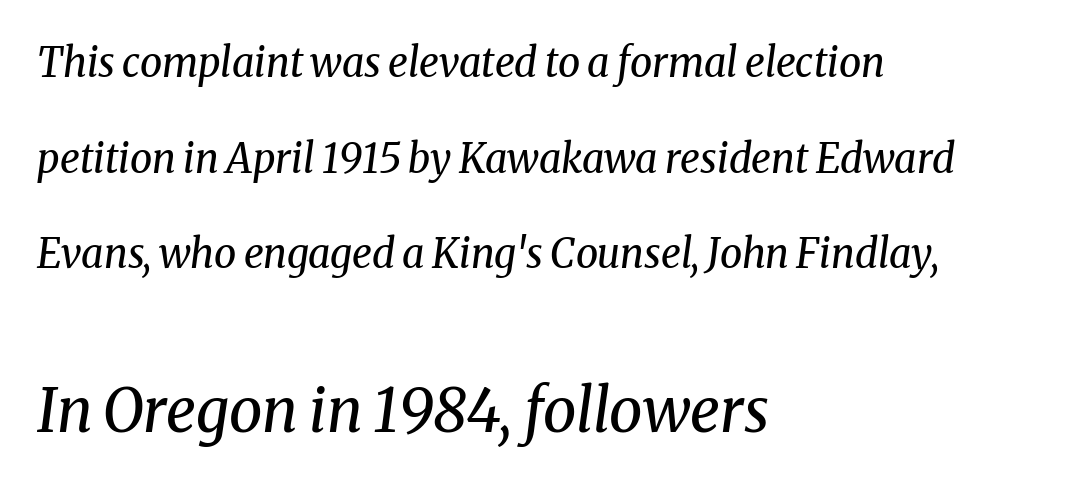
The image shows 60 px regular-weight serif type, italic (leaning right); set left-aligned, loose line spacing (2.39x), normal letter spacing, not underlined; the second (bottom) block is 1.5x larger; medium stroke contrast and a medium x-height.
